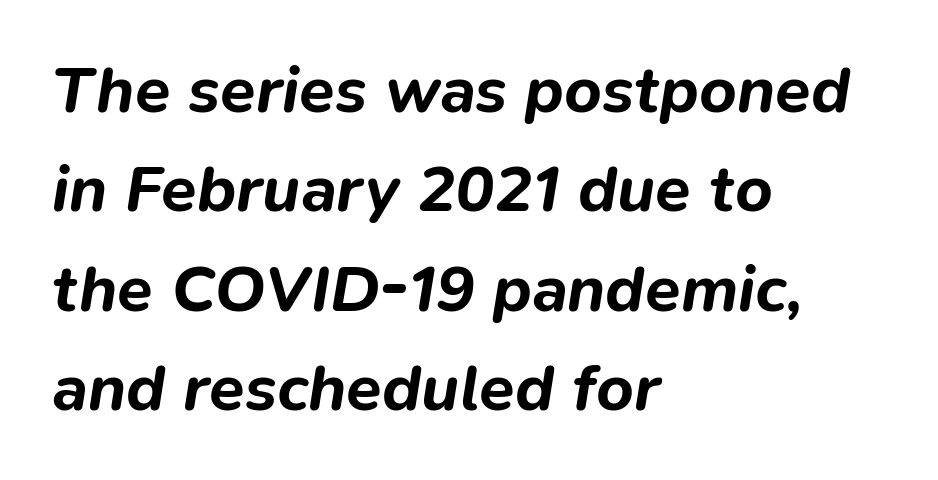
Just letters on the line, the space beneath them empty. Reading down the column, the eye jumps a familiar distance to each next line. This is oblique type, the kind used for emphasis or titles. Visually the block forms a straight wall on the left and a jagged coastline on the right. Is the letter spacing exaggerated? No — it looks like the ordinary default.
